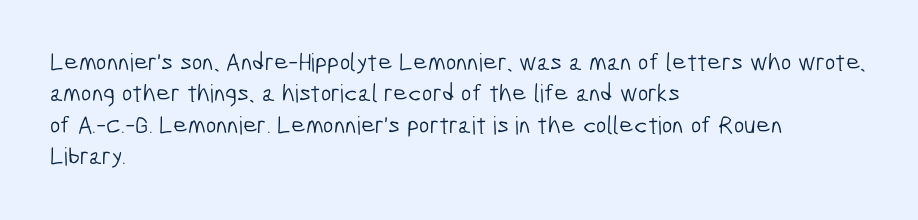
The image shows 25 px text type; set left-aligned, normal line spacing (1.26x), normal letter spacing, not underlined.
